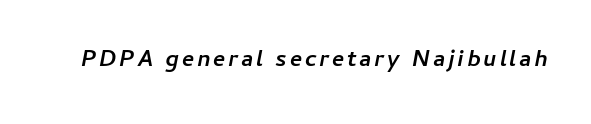
These lines were composed using italics. Emphasis by weight is at full strength: bold. Words float on clear page, feet unadorned.
